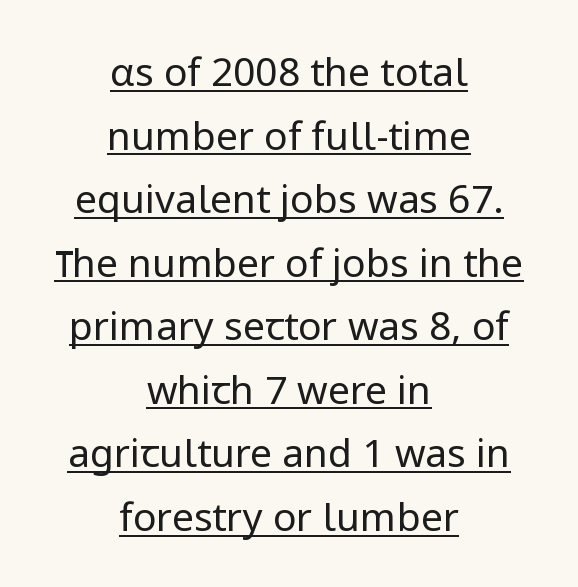
The image shows 39 px regular-weight sans-serif type, upright; set centered, normal line spacing (1.63x), normal letter spacing, underlined; low stroke contrast and a medium x-height.
